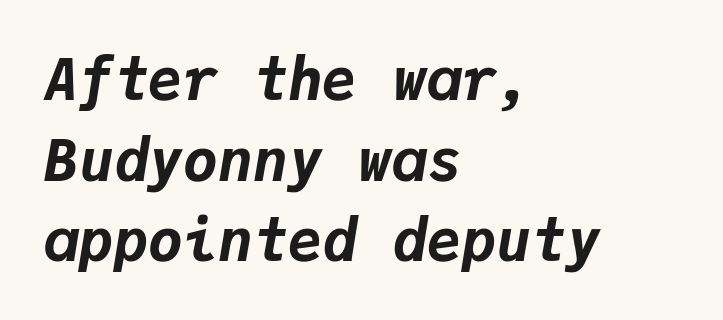
The image shows 58 px bold type, italic (leaning right), monospaced; set left-aligned, normal line spacing (1.39x), normal letter spacing, not underlined; low stroke contrast and a medium x-height.
